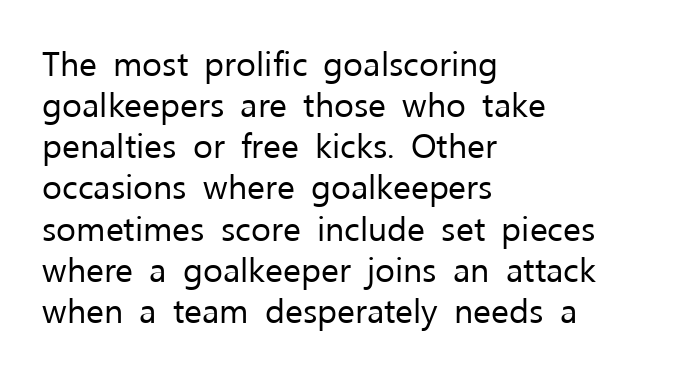
{"serif": "no", "italic": "no", "bold": "no", "weight": "regular", "width": "normal", "stroke_contrast": "low", "x_height": "medium", "monospaced": "no", "underline": "no", "align": "left", "line_spacing_ratio": 1.21, "letter_spacing": "normal", "letter_spacing_em": 0.0, "glyph_px": 34}
